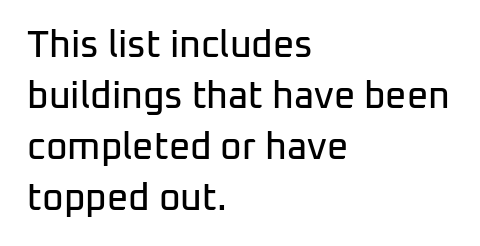
Stroke terminals: plain, sans-serif. Ordinary non-slanted type is in use. Notice how descenders clear the ascenders below comfortably — that's standard leading. Short note: letters normally spaced. Spacing verdict: proportional, widths tailored to each character.
